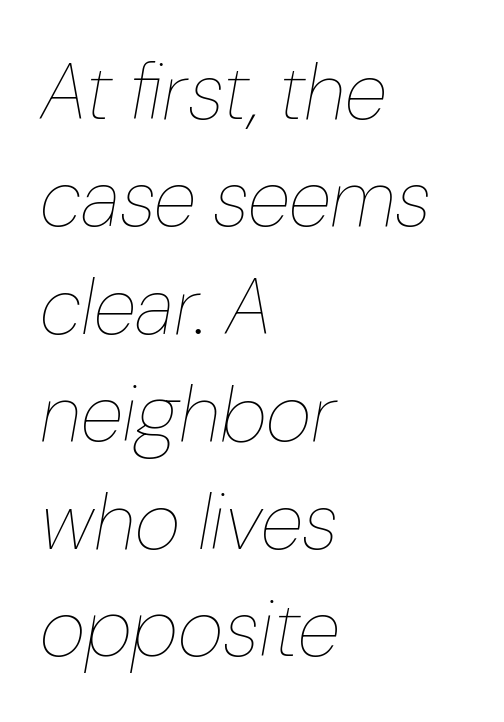
Q: Is the text bold? A: No.
Q: Is the text italic (slanted)? A: Yes, it leans right by about 10 degrees.
Q: Is the text underlined? A: No.
Q: How is the paragraph aligned? A: Left-aligned.
Q: Is the spacing between letters normal or unusually wide? A: Normal.
Q: Is the spacing between lines tight, normal or loose? A: Normal.
Q: Width (condensed, normal, or wide)? A: Normal.
Q: Stroke contrast? A: Low.
Q: x-height? A: Medium.
Q: Monospaced? A: No.
